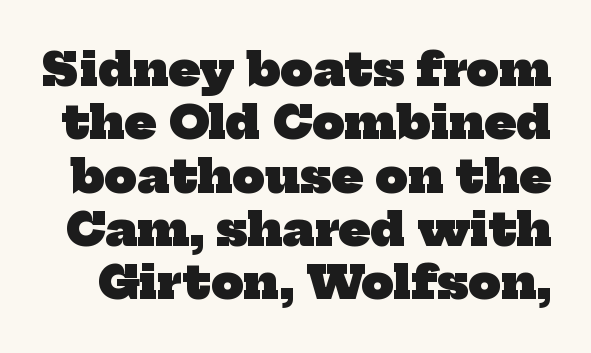
The image shows 46 px heavy serif type; set line spacing 1.16x, normal letter spacing, not underlined; low stroke contrast and a medium x-height.
